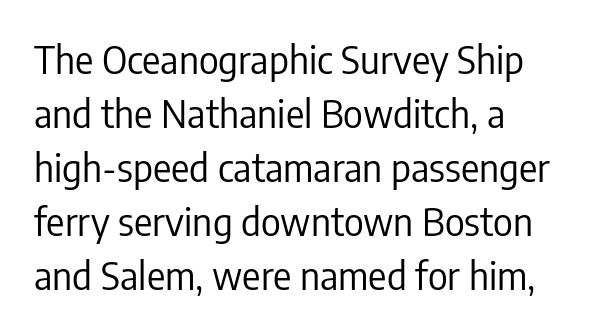
The face used here is rendered with its standard letterfit. Clear beneath every line of the passage. The leading is moderate, giving the passage an even texture. The typography opts for an upright posture over an oblique one.
